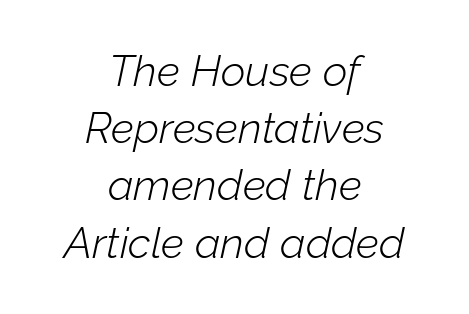
Q: Is the text bold? A: No.
Q: Is the text italic (slanted)? A: Yes, it leans right by about 12 degrees.
Q: Is the text underlined? A: No.
Q: How is the paragraph aligned? A: Centered.
Q: Is the spacing between letters normal or unusually wide? A: Normal.
Q: Is the spacing between lines tight, normal or loose? A: Normal.
Q: Width (condensed, normal, or wide)? A: Normal.
Q: Stroke contrast? A: Low.
Q: x-height? A: Medium.
Q: Monospaced? A: No.
